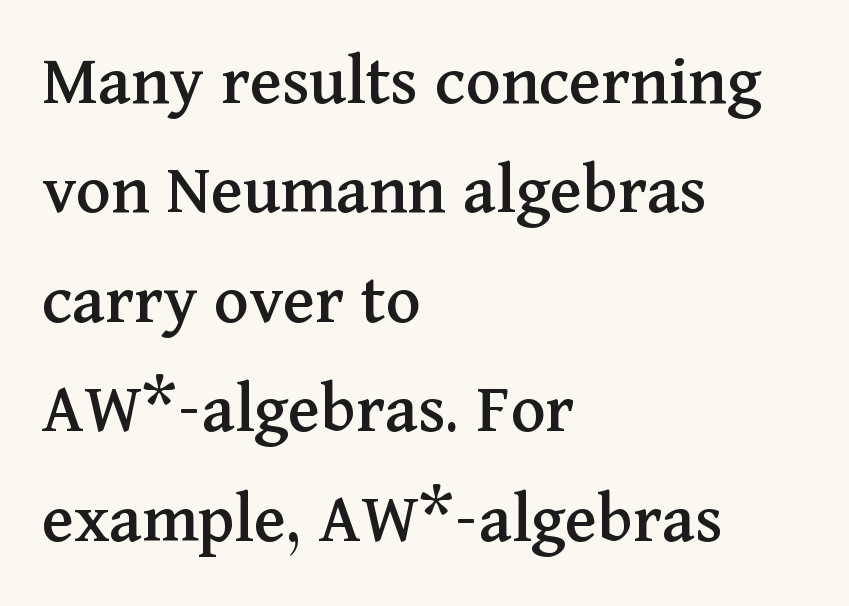
Q: Is the text italic (slanted)? A: No, it is upright.
Q: Is the typeface a serif or a sans-serif typeface? A: Serif.
Q: Is the text underlined? A: No.
Q: How is the paragraph aligned? A: Left-aligned.
Q: Is the spacing between letters normal or unusually wide? A: Normal.
Q: Is the spacing between lines tight, normal or loose? A: Normal.
Q: Width (condensed, normal, or wide)? A: Normal.
Q: Stroke contrast? A: Medium.
Q: x-height? A: Medium.
Q: Monospaced? A: No.
